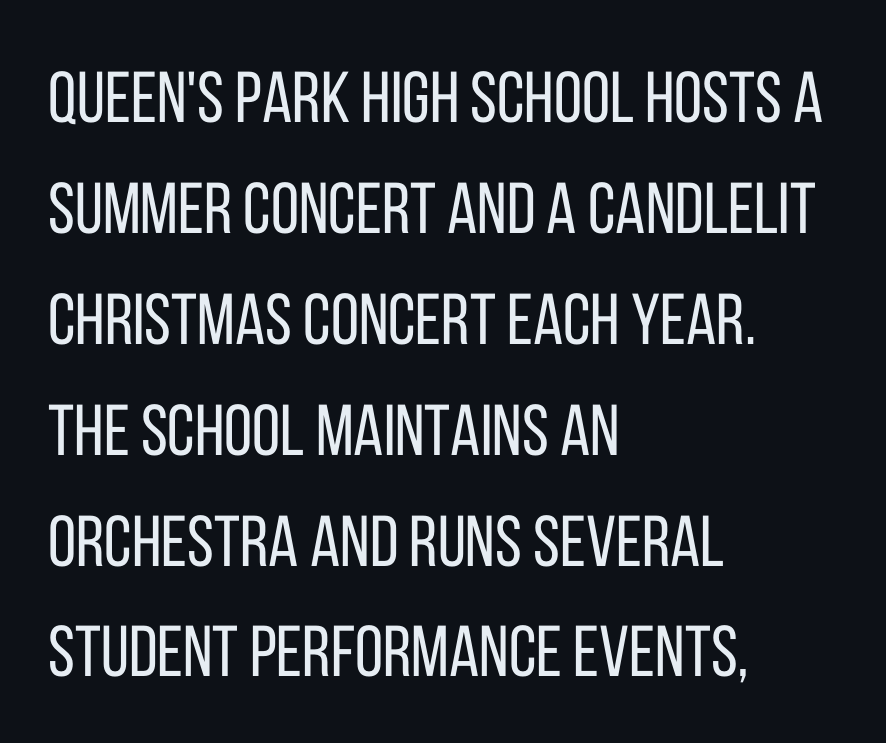
Q: Is the text bold? A: No.
Q: Is the text italic (slanted)? A: No, it is upright.
Q: Is the typeface a serif or a sans-serif typeface? A: Sans-serif.
Q: Is the text underlined? A: No.
Q: How is the paragraph aligned? A: Left-aligned.
Q: Is the spacing between letters normal or unusually wide? A: Normal.
Q: Is the spacing between lines tight, normal or loose? A: Normal.
Q: Width (condensed, normal, or wide)? A: Condensed.
Q: Stroke contrast? A: Low.
Q: x-height? A: Large.
Q: Monospaced? A: No.
